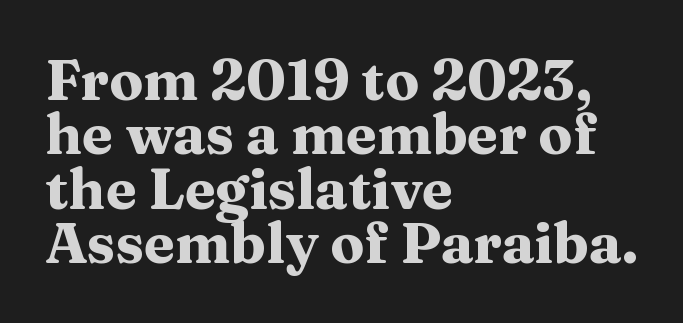
{"serif": "yes", "italic": "no", "bold": "yes", "weight": "heavy", "width": "wide", "stroke_contrast": "medium", "x_height": "medium", "monospaced": "no", "underline": "no", "align": "left", "line_spacing": "tight", "line_spacing_ratio": 0.97, "letter_spacing": "normal", "letter_spacing_em": 0.0, "glyph_px": 56}
